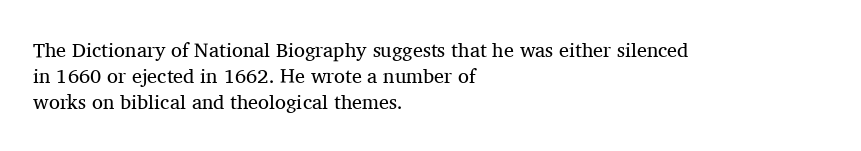
{"italic": "no", "bold": "no", "underline": "no", "align": "left", "line_spacing": "normal", "line_spacing_ratio": 1.29, "letter_spacing": "normal", "letter_spacing_em": 0.0, "glyph_px": 20}
